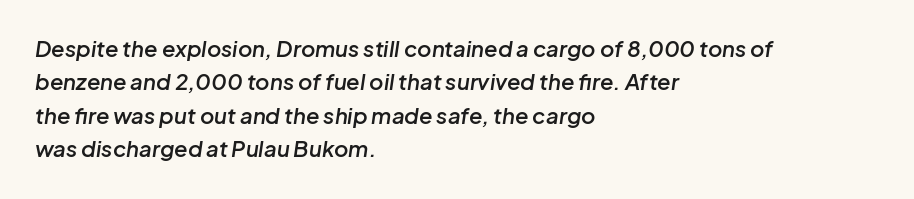
The image shows 22 px text type, italic (leaning right); set left-aligned, normal line spacing (1.52x), normal letter spacing, not underlined.
